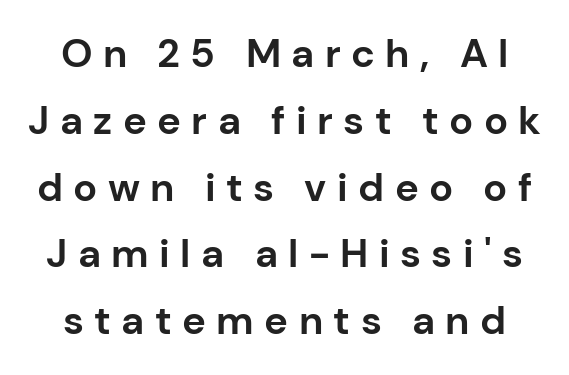
The image shows 40 px bold sans-serif type, upright; set normal line spacing (1.67x), unusually wide letter spacing (+0.26 em), not underlined; low stroke contrast and a medium x-height.
